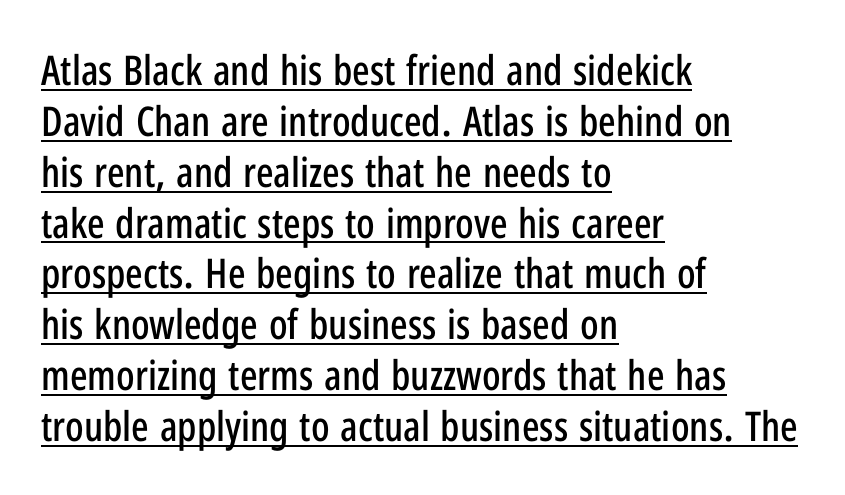
Upright lettering throughout. Every word sits above its own underline. The passage shown is typed in a proportional face where columns would drift. Serifs: no, the terminals of the letterforms are clean. There is no visible air inserted between adjacent glyphs.
